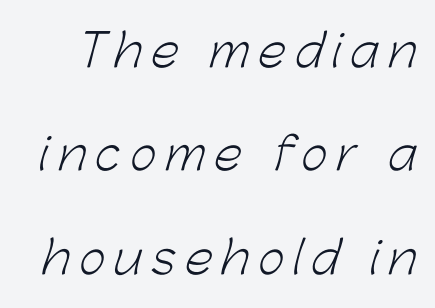
Leading: increased. Letter spacing: wide. No chunkiness to these letters — they're not bold. The foot of each line stays bare and open. Is this a fixed-width face? No — the glyphs have proportional, varying widths.
